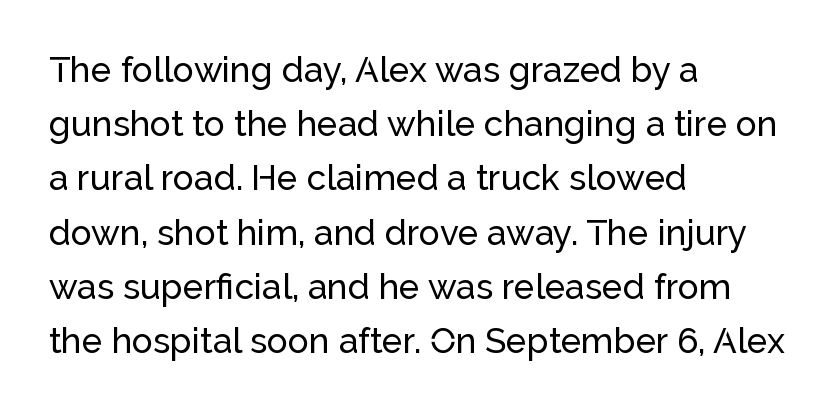
The image shows 35 px sans-serif type, upright; set left-aligned, normal line spacing (1.55x), normal letter spacing, not underlined; low stroke contrast and a medium x-height.
